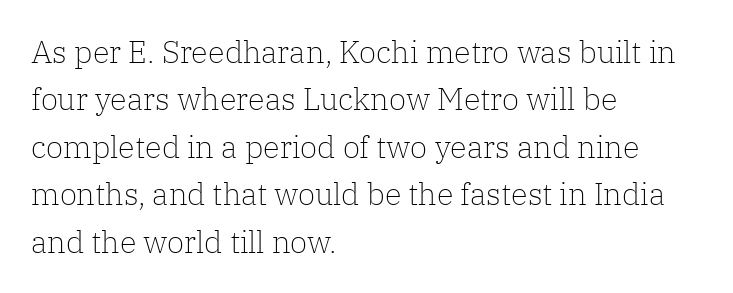
{"serif": "yes", "italic": "no", "bold": "no", "weight": "light", "width": "normal", "stroke_contrast": "low", "x_height": "medium", "monospaced": "no", "underline": "no", "align": "left", "line_spacing": "normal", "line_spacing_ratio": 1.53, "letter_spacing": "normal", "letter_spacing_em": 0.0, "glyph_px": 31}
